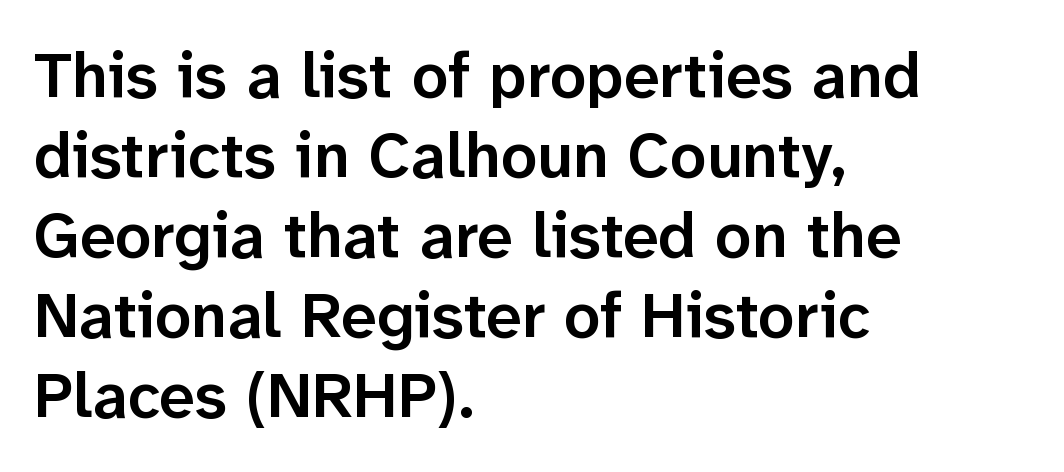
Underlining? Definitely not there. Standard letterfit; no display-style spreading of the glyphs. What weight is shown? A semibold, between regular and bold. If you drew a ruler down the left edge, every line would touch it. A roman cut, with each character standing at attention.
